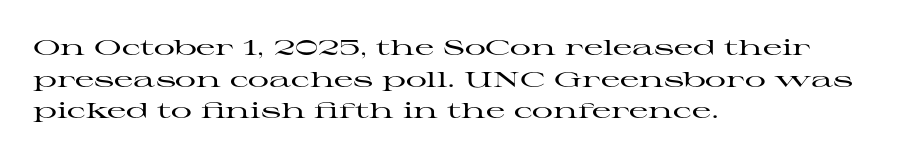
{"italic": "no", "underline": "no", "align": "left", "line_spacing": "normal", "line_spacing_ratio": 1.51, "letter_spacing": "normal", "letter_spacing_em": 0.0, "glyph_px": 21}
